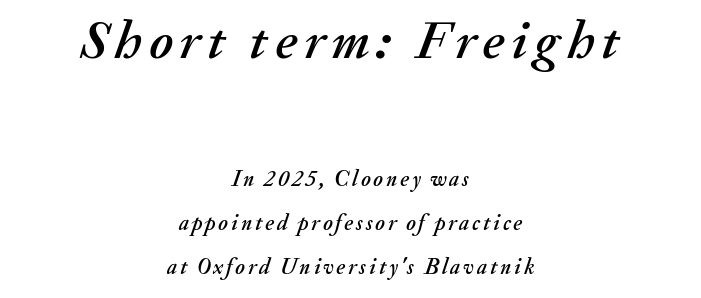
Q: Is the text italic (slanted)? A: Yes, it leans right by about 20 degrees.
Q: Is the text underlined? A: No.
Q: How is the paragraph aligned? A: Centered.
Q: Is the spacing between lines tight, normal or loose? A: Loose.
Q: Which block of text is set in a larger size, the first (top) or the second (bottom)? A: The first (top) one.
Q: Width (condensed, normal, or wide)? A: Normal.
Q: Stroke contrast? A: Medium.
Q: x-height? A: Small.
Q: Monospaced? A: No.
